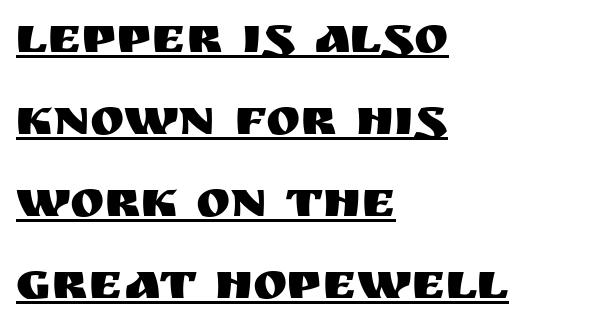
Q: Is the text italic (slanted)? A: No, it is upright.
Q: Is the typeface a serif or a sans-serif typeface? A: Sans-serif.
Q: Is the text underlined? A: Yes.
Q: How is the paragraph aligned? A: Left-aligned.
Q: Is the spacing between letters normal or unusually wide? A: Normal.
Q: Is the spacing between lines tight, normal or loose? A: Normal.
Q: Width (condensed, normal, or wide)? A: Normal.
Q: Stroke contrast? A: Medium.
Q: x-height? A: Large.
Q: Monospaced? A: No.
